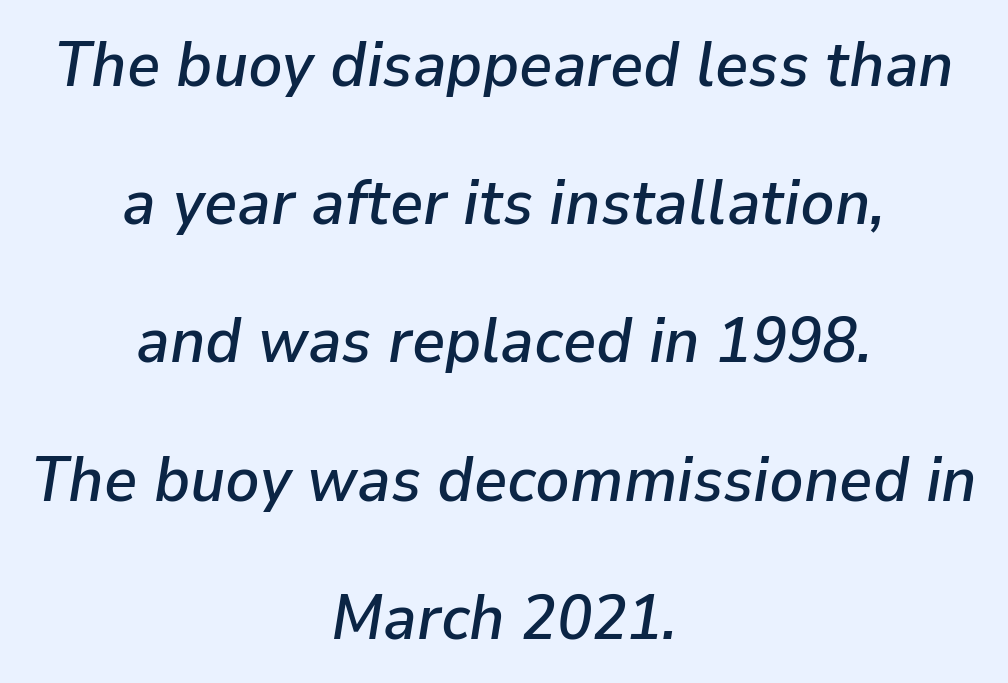
The image shows 64 px text type, italic (leaning right); set centered, loose line spacing (2.16x), normal letter spacing, not underlined; low stroke contrast and a medium x-height.
